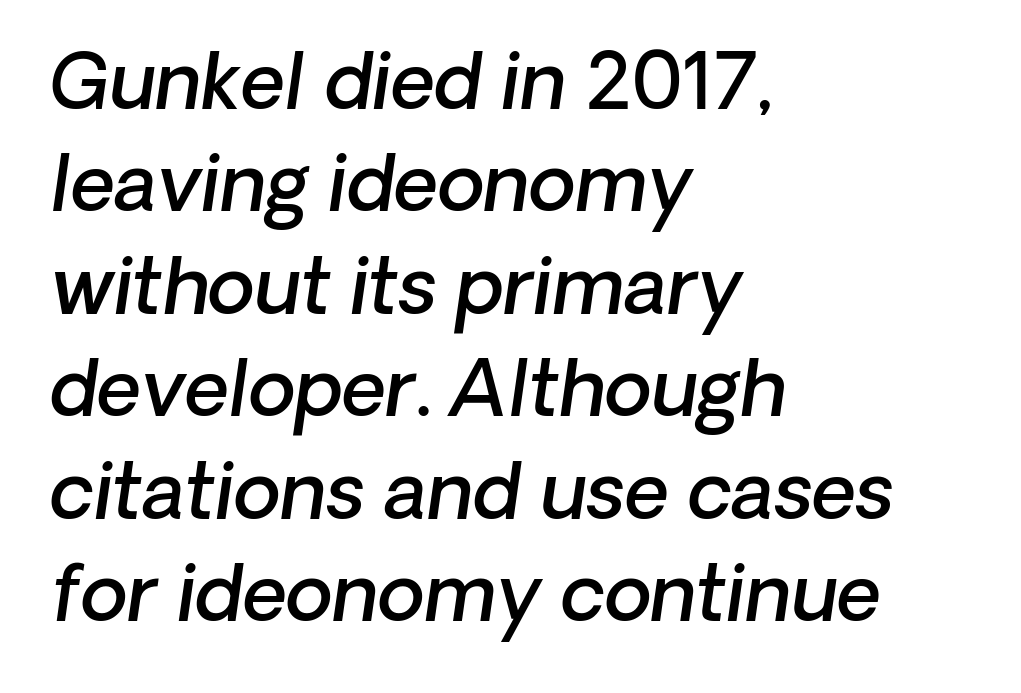
Q: Is the text bold? A: Semi-bold.
Q: Is the text italic (slanted)? A: Yes, it leans right by about 8 degrees.
Q: Is the text underlined? A: No.
Q: How is the paragraph aligned? A: Left-aligned.
Q: Is the spacing between letters normal or unusually wide? A: Normal.
Q: Is the spacing between lines tight, normal or loose? A: Normal.
Q: Width (condensed, normal, or wide)? A: Normal.
Q: Stroke contrast? A: Low.
Q: x-height? A: Medium.
Q: Monospaced? A: No.
